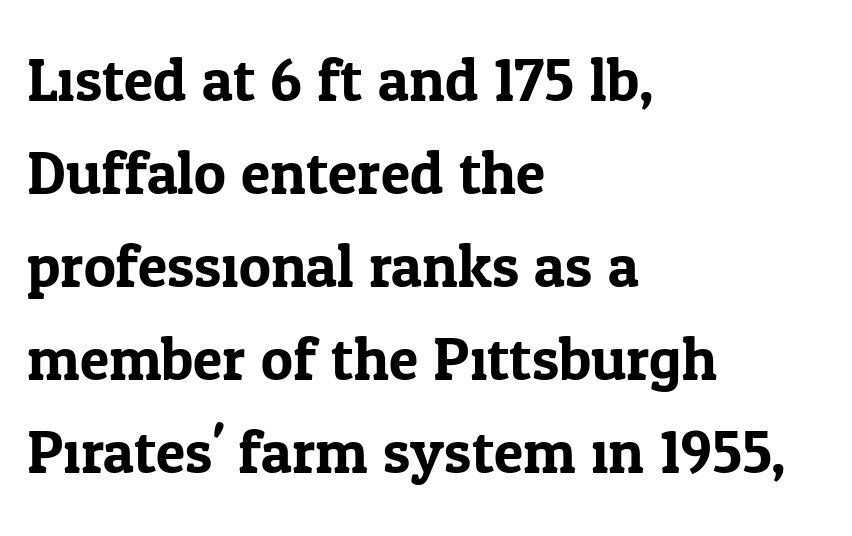
The image shows 60 px serif type, upright; set left-aligned, normal line spacing (1.55x), normal letter spacing, not underlined; low stroke contrast and a medium x-height.
